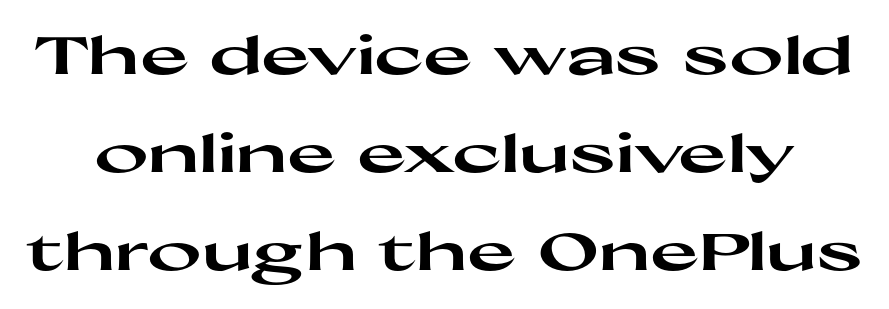
{"serif": "no", "italic": "no", "bold": "yes", "weight": "heavy", "width": "wide", "stroke_contrast": "high", "x_height": "medium", "monospaced": "no", "underline": "no", "line_spacing_ratio": 1.88, "letter_spacing": "normal", "letter_spacing_em": 0.0, "glyph_px": 52}
